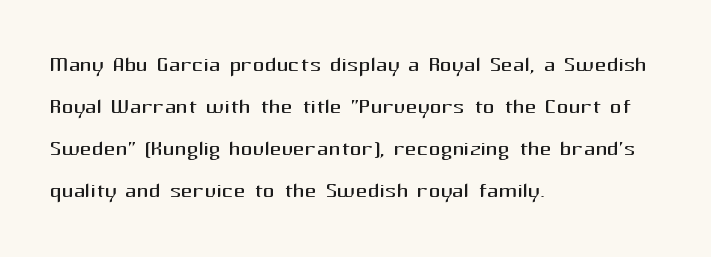
The image shows 29 px regular-weight sans-serif type, upright; set left-aligned, normal line spacing (1.45x), normal letter spacing, not underlined; medium stroke contrast and a medium x-height.
